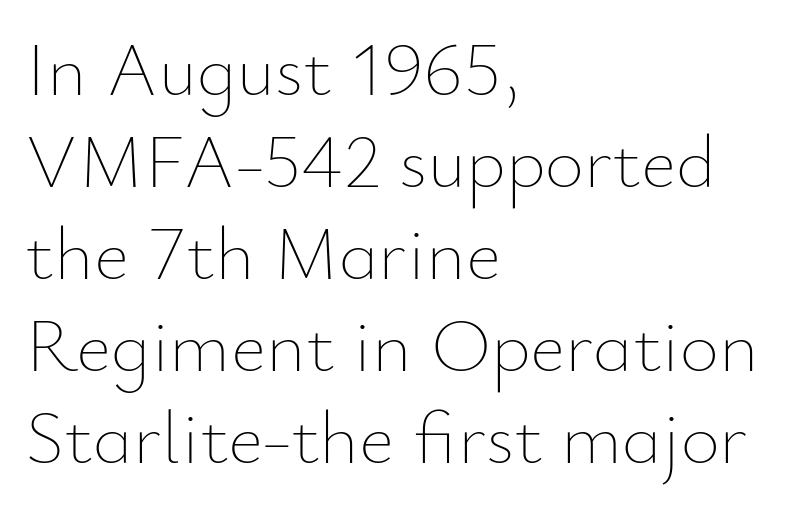
Q: Is the text bold? A: No.
Q: Is the text italic (slanted)? A: No, it is upright.
Q: Is the text underlined? A: No.
Q: How is the paragraph aligned? A: Left-aligned.
Q: Is the spacing between letters normal or unusually wide? A: Normal.
Q: Width (condensed, normal, or wide)? A: Normal.
Q: Stroke contrast? A: Low.
Q: x-height? A: Small.
Q: Monospaced? A: No.
